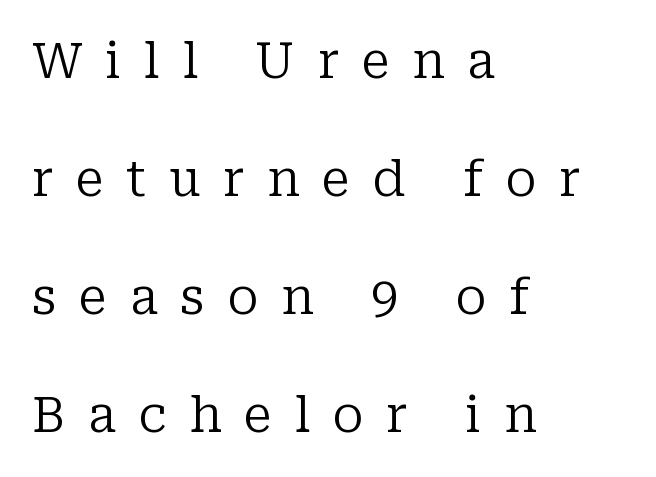
{"serif": "yes", "italic": "no", "bold": "no", "weight": "regular", "width": "normal", "stroke_contrast": "low", "x_height": "medium", "monospaced": "no", "underline": "no", "align": "left", "line_spacing": "loose", "line_spacing_ratio": 2.41, "letter_spacing": "wide", "letter_spacing_em": 0.46, "glyph_px": 49}
